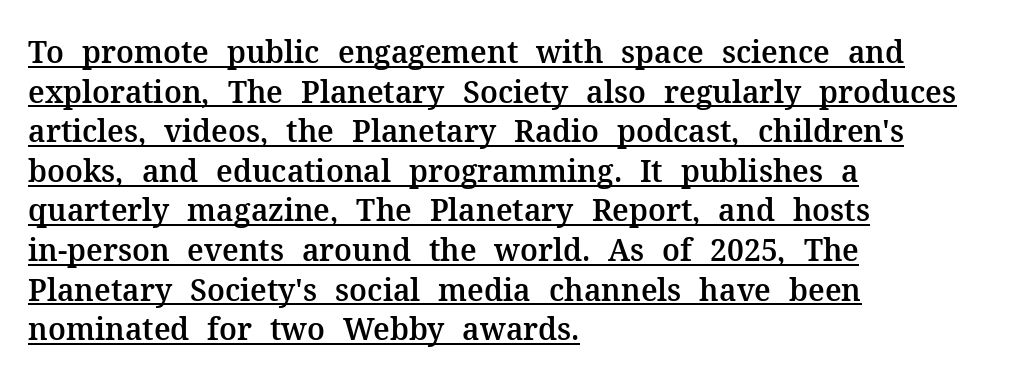
Q: Is the text italic (slanted)? A: No, it is upright.
Q: Is the typeface a serif or a sans-serif typeface? A: Serif.
Q: Is the text underlined? A: Yes.
Q: How is the paragraph aligned? A: Left-aligned.
Q: Is the spacing between letters normal or unusually wide? A: Normal.
Q: Is the spacing between lines tight, normal or loose? A: Normal.
Q: Width (condensed, normal, or wide)? A: Normal.
Q: Stroke contrast? A: Medium.
Q: x-height? A: Medium.
Q: Monospaced? A: No.
